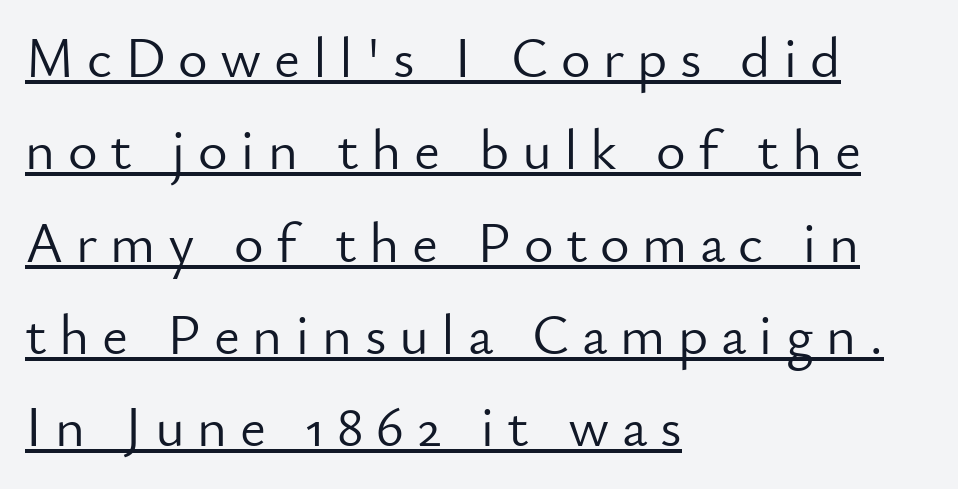
Q: Is the text bold? A: No.
Q: Is the text italic (slanted)? A: No, it is upright.
Q: Is the typeface a serif or a sans-serif typeface? A: Sans-serif.
Q: Is the text underlined? A: Yes.
Q: How is the paragraph aligned? A: Left-aligned.
Q: Is the spacing between letters normal or unusually wide? A: Unusually wide.
Q: Is the spacing between lines tight, normal or loose? A: Normal.
Q: Width (condensed, normal, or wide)? A: Normal.
Q: Stroke contrast? A: Low.
Q: x-height? A: Small.
Q: Monospaced? A: No.
